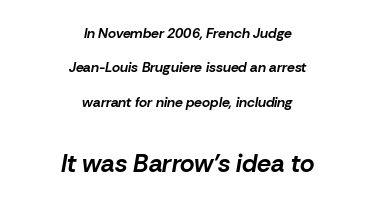
Q: Is the text bold? A: Yes.
Q: Is the text italic (slanted)? A: Yes, it leans right by about 10 degrees.
Q: Is the text underlined? A: No.
Q: How is the paragraph aligned? A: Centered.
Q: Is the spacing between letters normal or unusually wide? A: Normal.
Q: Is the spacing between lines tight, normal or loose? A: Loose.
Q: Which block of text is set in a larger size, the first (top) or the second (bottom)? A: The second (bottom) one.
